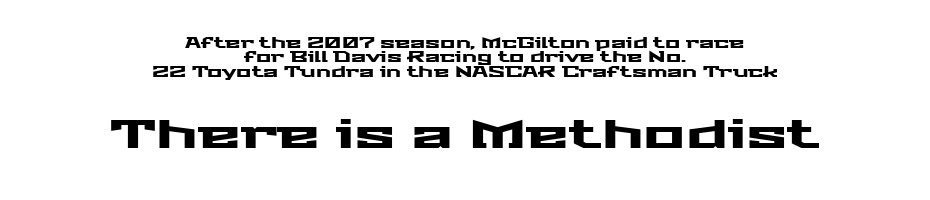
Does the leading feel generous? Not at all — it's pinched. The passage shown begins with its smaller block and ends with its larger one. Students, note that the glyphs here touch the page at normal intervals. I'd call this a sans setting — the letters go barefoot. This sample is center-justified, so both line endings float freely. The passage shown is typed in a proportional face where columns would drift.
